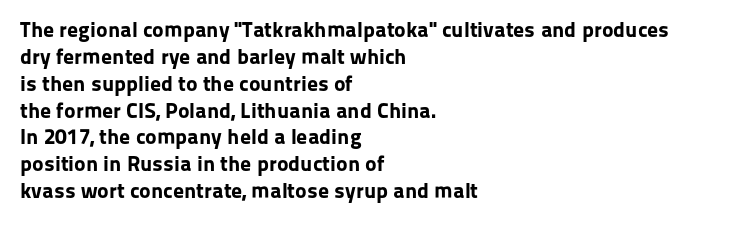
{"italic": "no", "bold": "yes", "underline": "no", "align": "left", "line_spacing_ratio": 1.22, "letter_spacing": "normal", "letter_spacing_em": 0.0, "glyph_px": 22}
